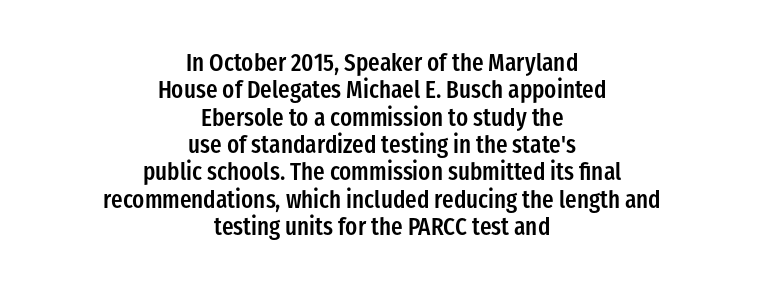
The image shows 24 px text type, upright; set centered, tight line spacing (1.14x), normal letter spacing, not underlined.
